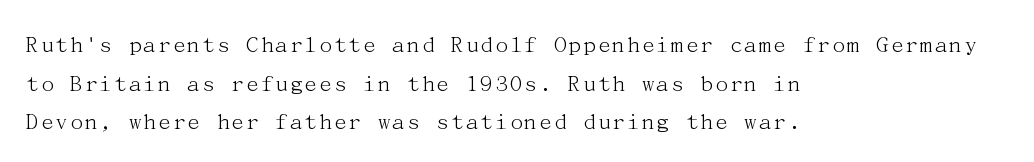
Notice how descenders clear the ascenders below comfortably — that's standard leading. Posture: vertical. Letter spacing: default. This rendering uses left alignment, leaving the right contour irregular.
